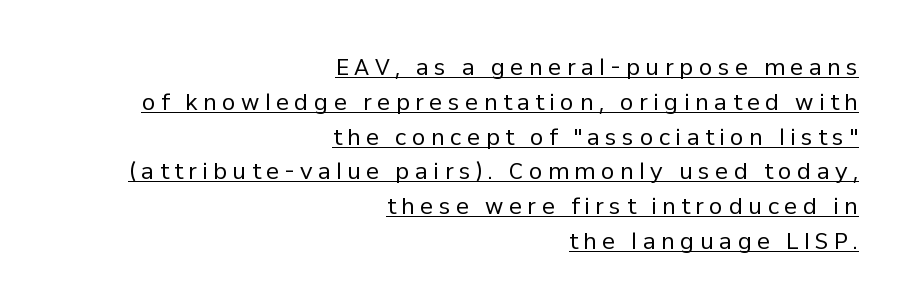
{"italic": "no", "bold": "no", "underline": "yes", "align": "right", "line_spacing": "normal", "line_spacing_ratio": 1.58, "letter_spacing": "wide", "letter_spacing_em": 0.25, "glyph_px": 22}
